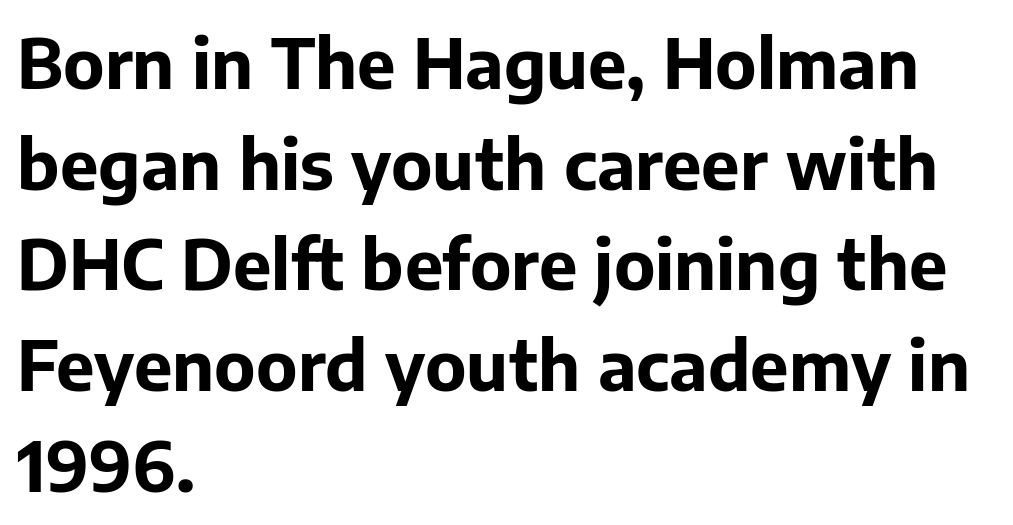
Q: Is the text bold? A: Yes.
Q: Is the text italic (slanted)? A: No, it is upright.
Q: Is the typeface a serif or a sans-serif typeface? A: Sans-serif.
Q: Is the text underlined? A: No.
Q: How is the paragraph aligned? A: Left-aligned.
Q: Is the spacing between letters normal or unusually wide? A: Normal.
Q: Is the spacing between lines tight, normal or loose? A: Normal.
Q: Width (condensed, normal, or wide)? A: Normal.
Q: Stroke contrast? A: Low.
Q: x-height? A: Medium.
Q: Monospaced? A: No.
